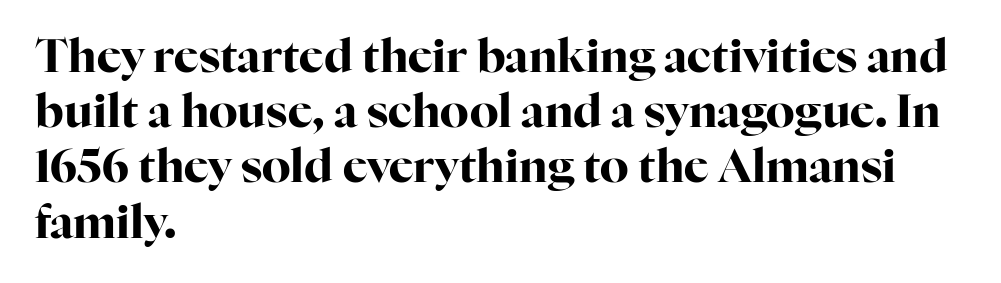
Q: Is the text bold? A: Yes.
Q: Is the text italic (slanted)? A: No, it is upright.
Q: Is the typeface a serif or a sans-serif typeface? A: Serif.
Q: Is the text underlined? A: No.
Q: How is the paragraph aligned? A: Left-aligned.
Q: Is the spacing between letters normal or unusually wide? A: Normal.
Q: Width (condensed, normal, or wide)? A: Normal.
Q: Stroke contrast? A: High.
Q: x-height? A: Medium.
Q: Monospaced? A: No.
